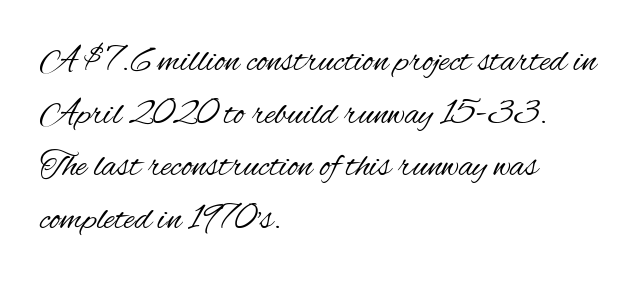
Q: Is the text bold? A: No.
Q: Is the text italic (slanted)? A: Yes.
Q: Is the typeface a serif or a sans-serif typeface? A: Sans-serif.
Q: Is the text underlined? A: No.
Q: How is the paragraph aligned? A: Left-aligned.
Q: Is the spacing between letters normal or unusually wide? A: Normal.
Q: Is the spacing between lines tight, normal or loose? A: Normal.
Q: Width (condensed, normal, or wide)? A: Condensed.
Q: Stroke contrast? A: Medium.
Q: x-height? A: Small.
Q: Monospaced? A: No.
